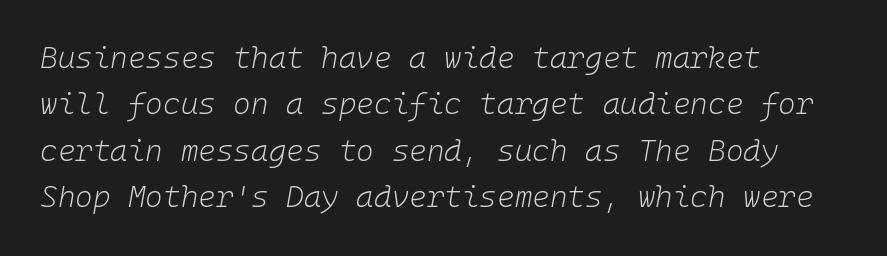
{"italic": "yes", "lean": "right", "slant_degrees": 10, "bold": "no", "weight": "light", "width": "normal", "stroke_contrast": "low", "x_height": "medium", "monospaced": "yes", "underline": "no", "align": "left", "line_spacing": "normal", "line_spacing_ratio": 1.55, "letter_spacing": "normal", "letter_spacing_em": 0.0, "glyph_px": 30}
